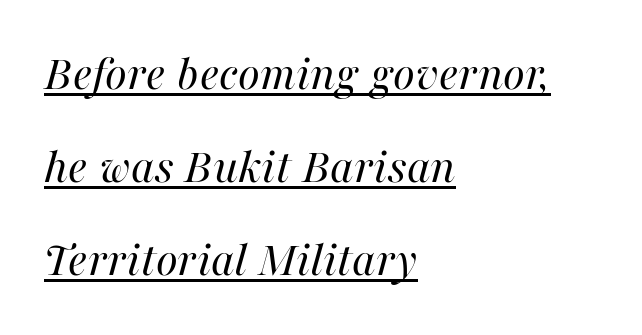
The image shows 50 px regular-weight type, italic (leaning right); set left-aligned, line spacing 1.86x, normal letter spacing, underlined; high stroke contrast and a medium x-height.
